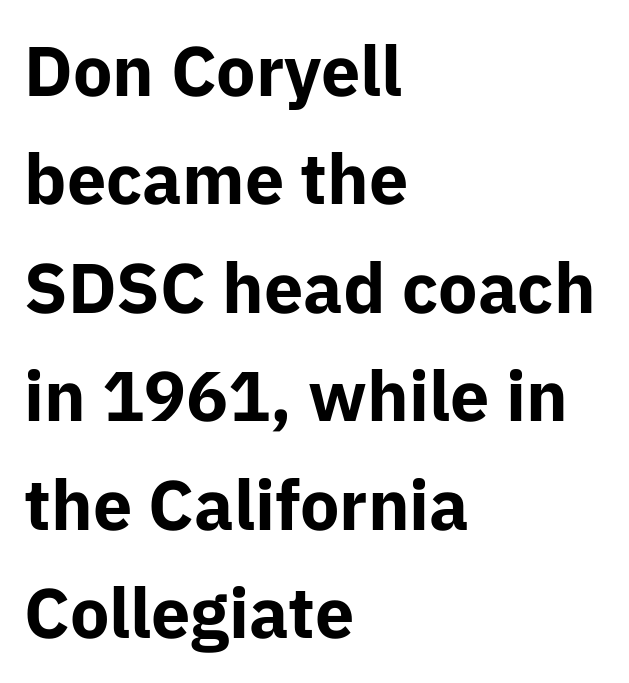
Regarding serifs, this sample does without them. Emphasis by weight is at full strength: bold. Rule under the text: the space is simply empty. Do the characters align in a grid? No, the font is proportional. The rendering uses a moderate line-height, typical for paragraphs. Every stem runs plumb, perpendicular to the baseline.
